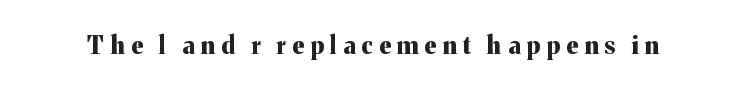
The image shows 24 px bold type, upright; set unusually wide letter spacing (+0.26 em), not underlined.
